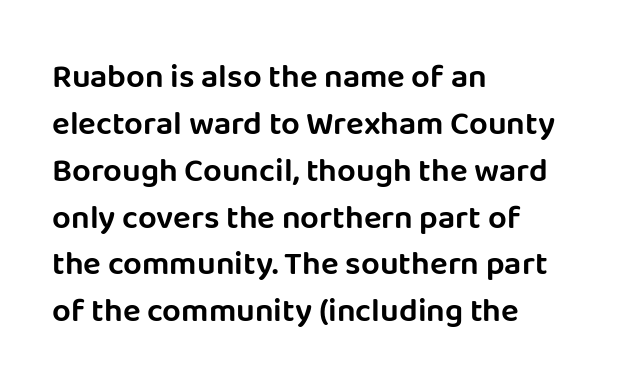
{"serif": "no", "italic": "no", "width": "normal", "stroke_contrast": "low", "x_height": "large", "monospaced": "no", "underline": "no", "align": "left", "line_spacing": "normal", "line_spacing_ratio": 1.42, "letter_spacing": "normal", "letter_spacing_em": 0.0, "glyph_px": 33}
